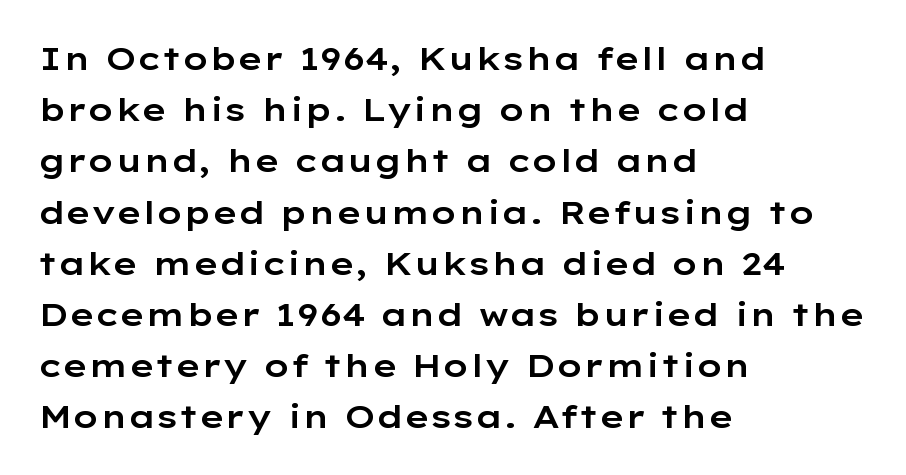
The image shows 32 px wide sans-serif type, upright; set left-aligned, normal line spacing (1.6x), normal letter spacing, not underlined; low stroke contrast and a medium x-height.
